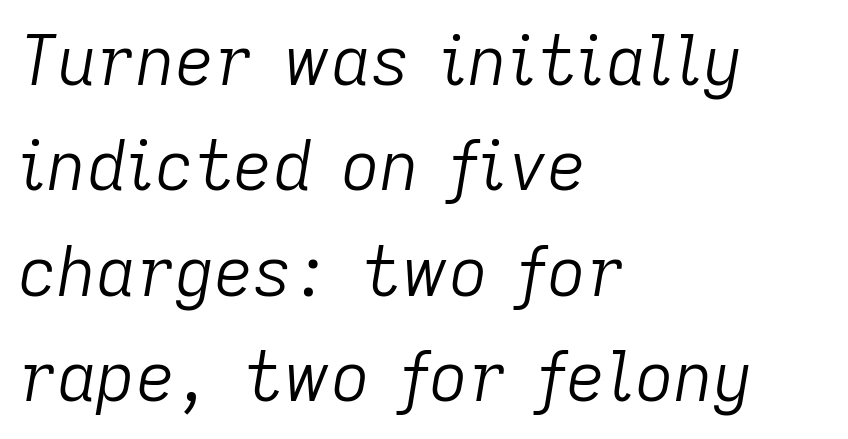
{"italic": "yes", "lean": "right", "slant_degrees": 9, "bold": "no", "weight": "light", "width": "normal", "stroke_contrast": "low", "x_height": "medium", "monospaced": "no", "underline": "no", "align": "left", "line_spacing": "normal", "line_spacing_ratio": 1.55, "letter_spacing": "normal", "letter_spacing_em": 0.0, "glyph_px": 68}
